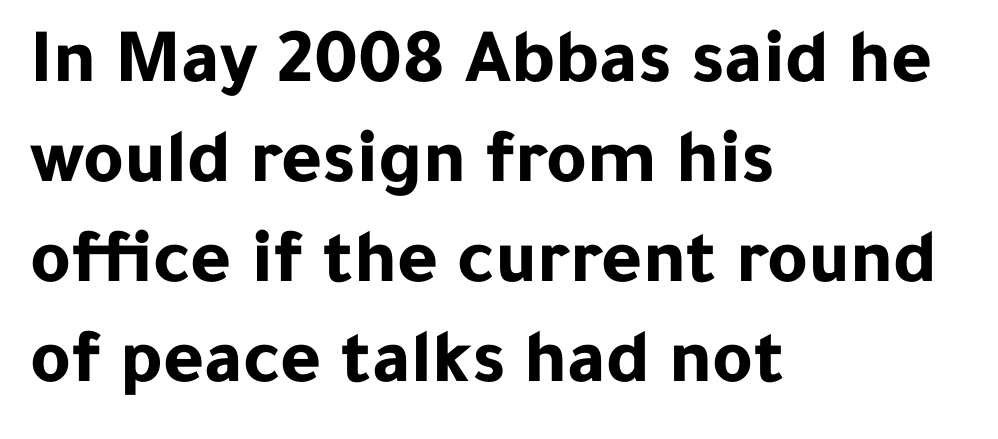
The face used here is a sans, in the tradition of grotesques and geometrics. Bare-footed words on every line. As a designer I'd log this as weight 700, bold. The ragged edge is on the right, which tells us the setting is flush left. Compared with typical body copy, the letter spacing here is the same. The letters advance in unequal steps, a hallmark of proportional type.
